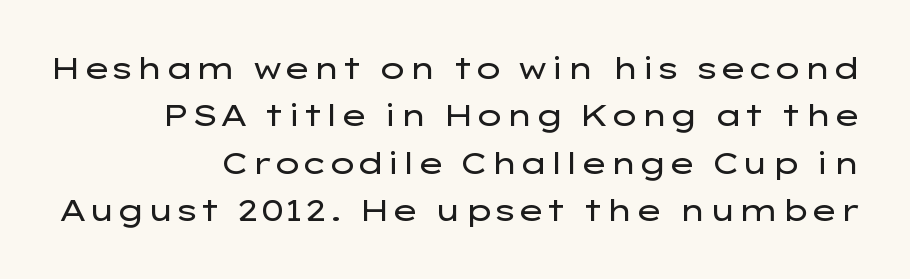
The gap between lines stays unmarked. The face looks like a standard text weight, possibly lighter. I'd call this a sans setting — the letters go barefoot. Does the lettering tilt? It doesn't — this is upright. Compared with typical paragraphs, the rows here are spaced about the same.
